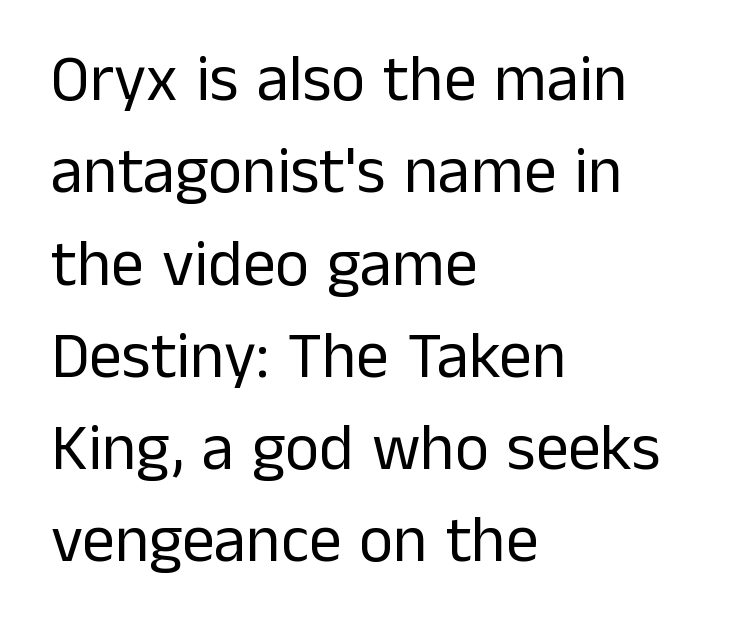
Proportional: the letters do not fall into vertical columns. Italic? Not at all — the glyphs are vertical. Compared with typical body copy, the letter spacing here is the same. Leading matches the norm, producing a regular column.
